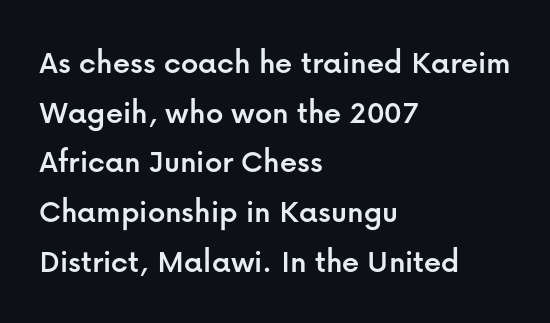
Q: Is the text italic (slanted)? A: No, it is upright.
Q: Is the typeface a serif or a sans-serif typeface? A: Sans-serif.
Q: Is the text underlined? A: No.
Q: How is the paragraph aligned? A: Left-aligned.
Q: Is the spacing between letters normal or unusually wide? A: Normal.
Q: Is the spacing between lines tight, normal or loose? A: Normal.
Q: Width (condensed, normal, or wide)? A: Normal.
Q: Stroke contrast? A: Low.
Q: x-height? A: Medium.
Q: Monospaced? A: No.
